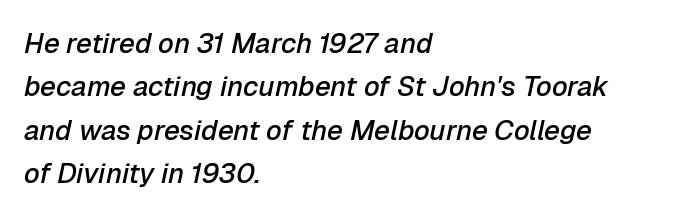
The image shows 28 px semibold type, italic (leaning right); set left-aligned, normal line spacing (1.55x), normal letter spacing, not underlined; low stroke contrast and a medium x-height.
